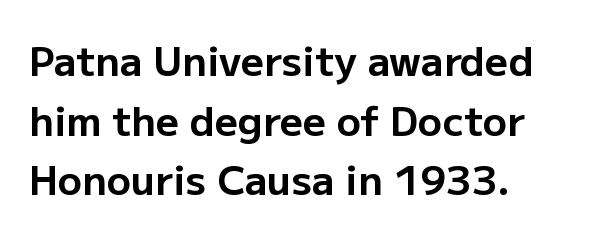
This sample uses a sans-serif face. Proportional: the letters do not fall into vertical columns. How would I describe the line gaps? Plain and ordinary. Rendered with straight, roman letterforms. Casual observation: everything's shoved over to the left.
